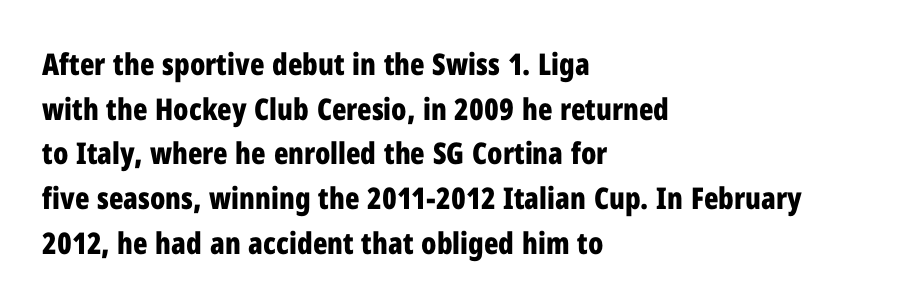
Type style note: lacks serifs. A typesetter would call this proportional, since set widths differ per character. Designer's note — italics off, roman on. Weight check: bold — yes, fully. This sample keeps an unexceptional amount of space between lines.
